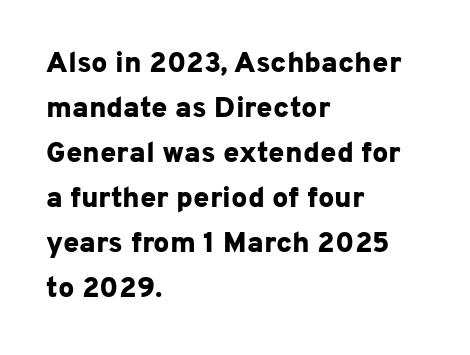
Descenders are the only things crossing below the line. Is the block centered? No — it sits flush against the left margin. Ordinary non-slanted type is in use. The lines sit at an ordinary, default distance from one another. Characters follow at the spacing the type designer built in.
